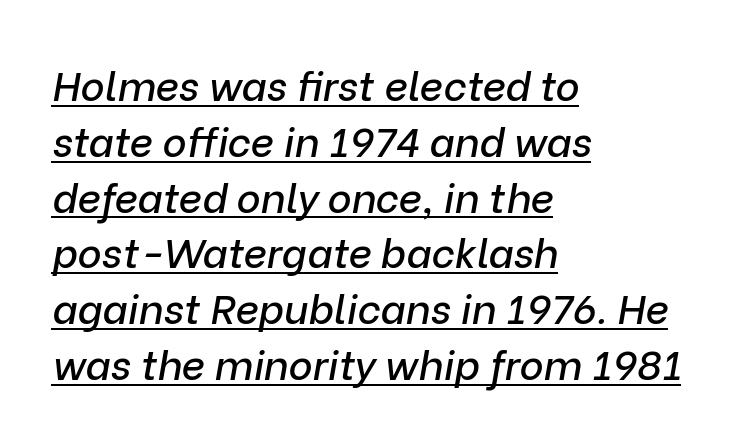
Q: Is the text italic (slanted)? A: Yes, it leans right by about 9 degrees.
Q: Is the text underlined? A: Yes.
Q: How is the paragraph aligned? A: Left-aligned.
Q: Is the spacing between letters normal or unusually wide? A: Normal.
Q: Is the spacing between lines tight, normal or loose? A: Normal.
Q: Width (condensed, normal, or wide)? A: Normal.
Q: Stroke contrast? A: Low.
Q: x-height? A: Medium.
Q: Monospaced? A: No.
